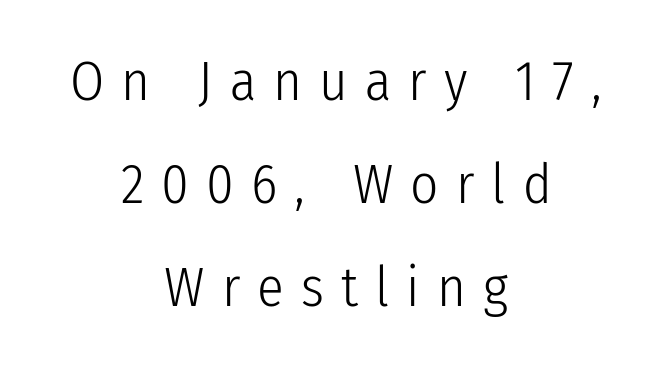
The image shows 55 px light, condensed sans-serif type, upright; set centered, line spacing 1.87x, unusually wide letter spacing (+0.31 em), not underlined; low stroke contrast and a medium x-height.
